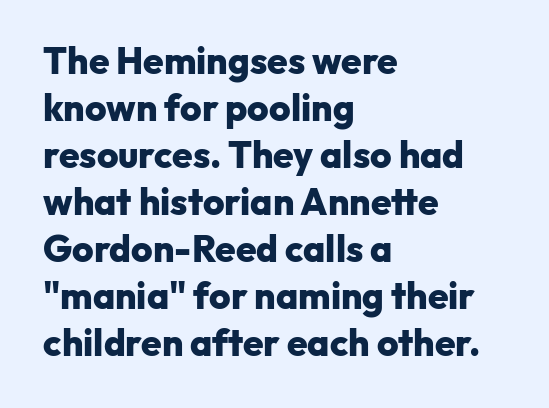
The image shows 37 px heavy sans-serif type, upright; set left-aligned, normal line spacing (1.27x), normal letter spacing, not underlined; low stroke contrast and a medium x-height.
